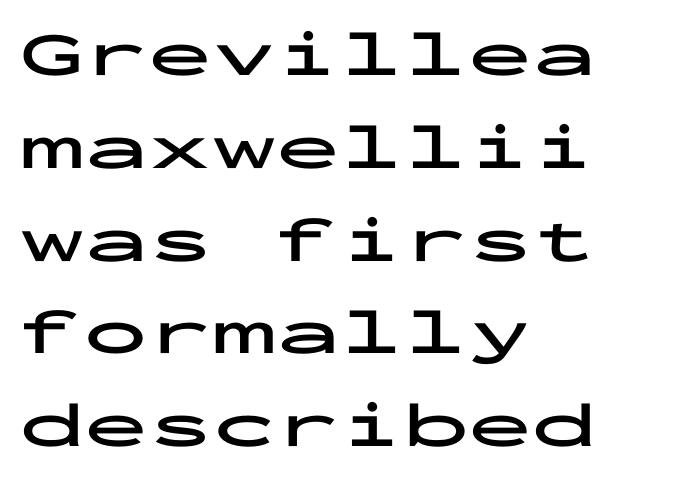
{"serif": "no", "italic": "no", "bold": "yes", "weight": "bold", "width": "wide", "stroke_contrast": "low", "x_height": "medium", "monospaced": "yes", "underline": "no", "align": "left", "line_spacing": "normal", "line_spacing_ratio": 1.45, "letter_spacing": "normal", "letter_spacing_em": 0.0, "glyph_px": 64}
